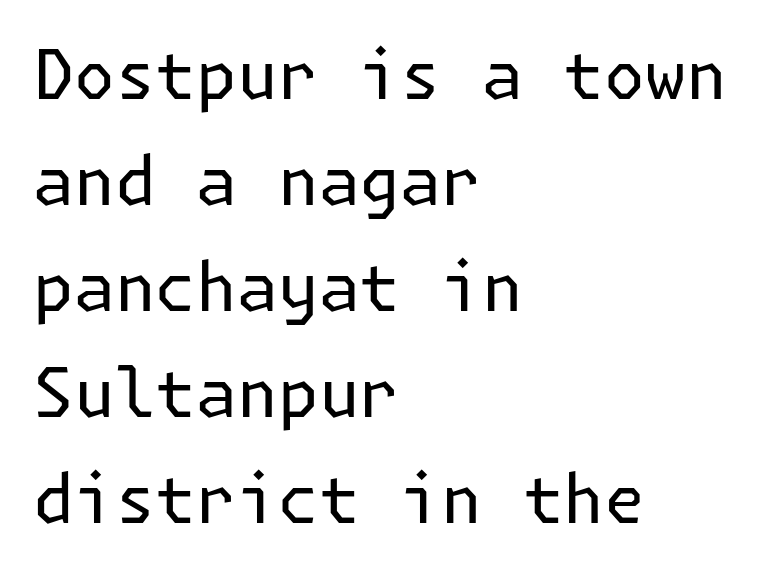
Q: Is the text bold? A: No.
Q: Is the text italic (slanted)? A: No, it is upright.
Q: Is the typeface a serif or a sans-serif typeface? A: Sans-serif.
Q: Is the text underlined? A: No.
Q: How is the paragraph aligned? A: Left-aligned.
Q: Is the spacing between letters normal or unusually wide? A: Normal.
Q: Is the spacing between lines tight, normal or loose? A: Normal.
Q: Width (condensed, normal, or wide)? A: Normal.
Q: Stroke contrast? A: Low.
Q: x-height? A: Medium.
